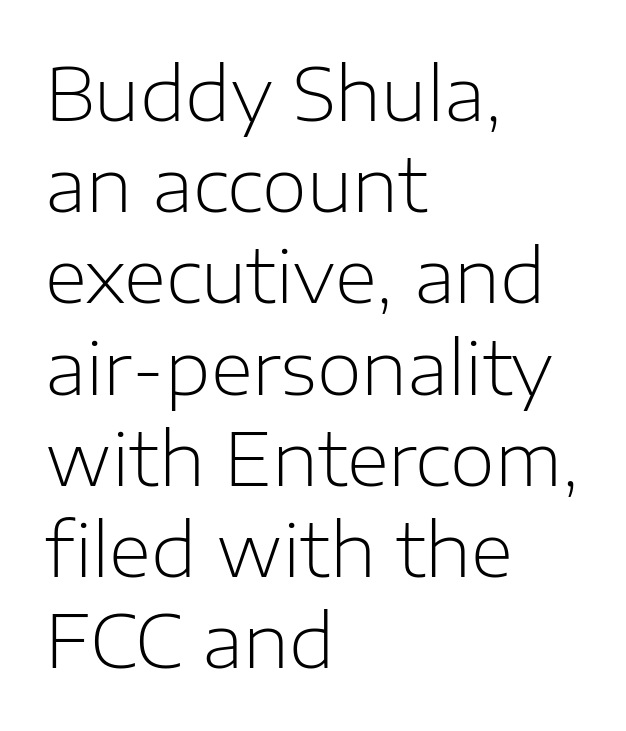
Q: Is the text bold? A: No.
Q: Is the text italic (slanted)? A: No, it is upright.
Q: Is the typeface a serif or a sans-serif typeface? A: Sans-serif.
Q: Is the text underlined? A: No.
Q: How is the paragraph aligned? A: Left-aligned.
Q: Is the spacing between letters normal or unusually wide? A: Normal.
Q: Is the spacing between lines tight, normal or loose? A: Normal.
Q: Width (condensed, normal, or wide)? A: Normal.
Q: Stroke contrast? A: Low.
Q: x-height? A: Medium.
Q: Monospaced? A: No.
